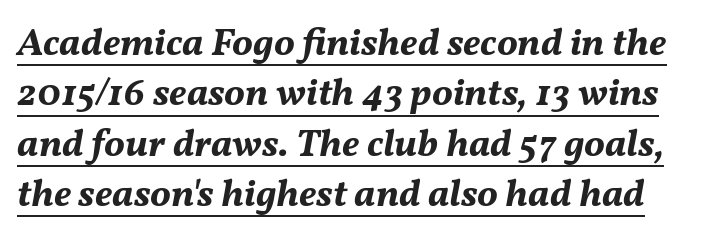
The image shows 39 px bold type, italic (leaning right); set normal line spacing (1.29x), normal letter spacing, underlined; medium stroke contrast and a medium x-height.
